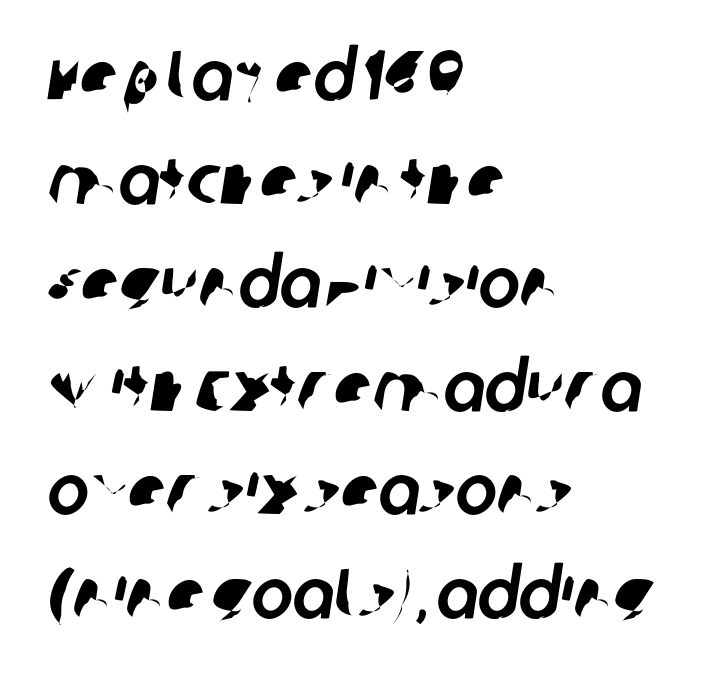
One-word summary of the alignment: left. The typeface chosen for these lines omits serifs. Is the letter spacing exaggerated? No — it looks like the ordinary default. Character widths vary here, with narrow letters taking less room than wide ones. The words here are not underlined. Vertically, the passage feels balanced, rows spaced as you'd expect.
